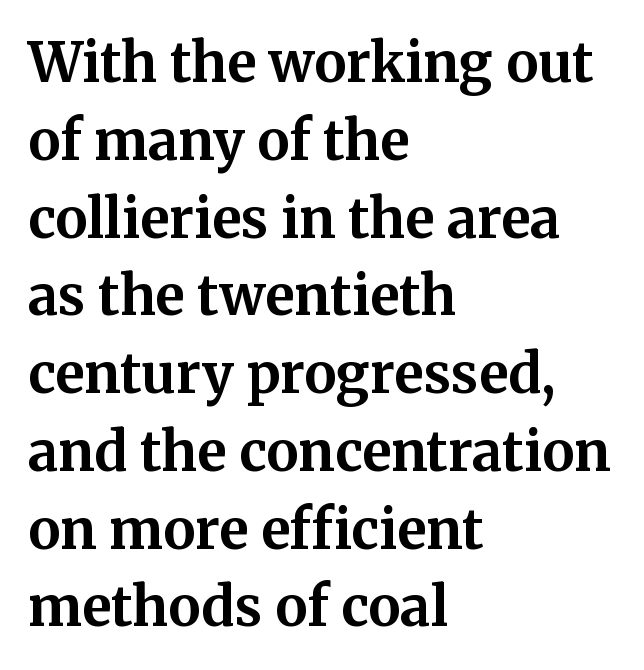
The image shows 54 px bold serif type, upright; set left-aligned, normal line spacing (1.44x), normal letter spacing, not underlined; medium stroke contrast and a medium x-height.
